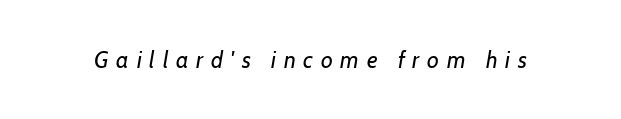
Q: Is the text bold? A: No.
Q: Is the text italic (slanted)? A: Yes, it leans right by about 7 degrees.
Q: Is the text underlined? A: No.
Q: Is the spacing between letters normal or unusually wide? A: Unusually wide.
